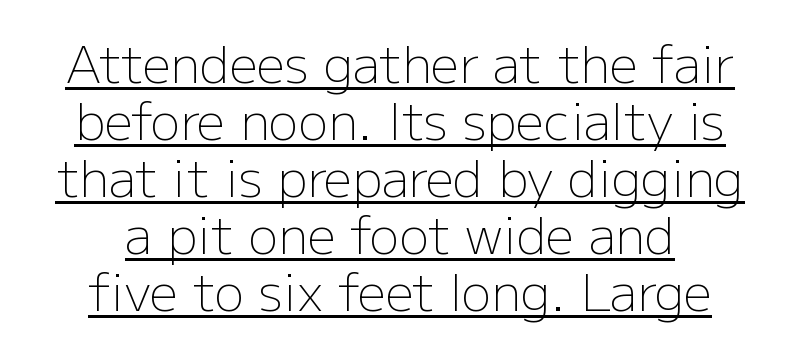
There is no visible air inserted between adjacent glyphs. Leftover space on each line is divided equally before and after the words. The lettering holds an erect, upright posture throughout. The passage shown is typeset with a sans-serif family.
